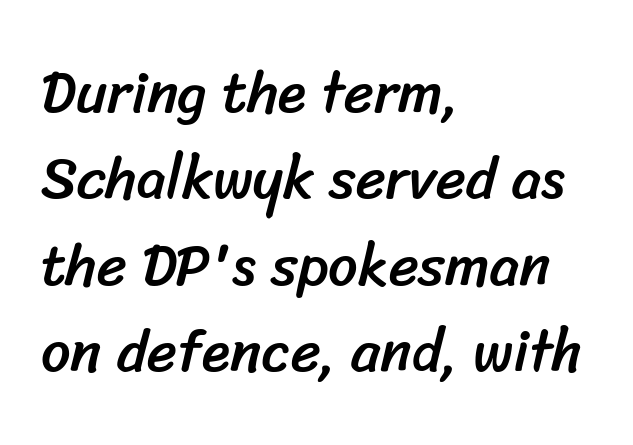
{"serif": "no", "width": "normal", "stroke_contrast": "low", "x_height": "medium", "monospaced": "no", "underline": "no", "align": "left", "line_spacing": "normal", "line_spacing_ratio": 1.49, "letter_spacing": "normal", "letter_spacing_em": 0.0, "glyph_px": 58}
